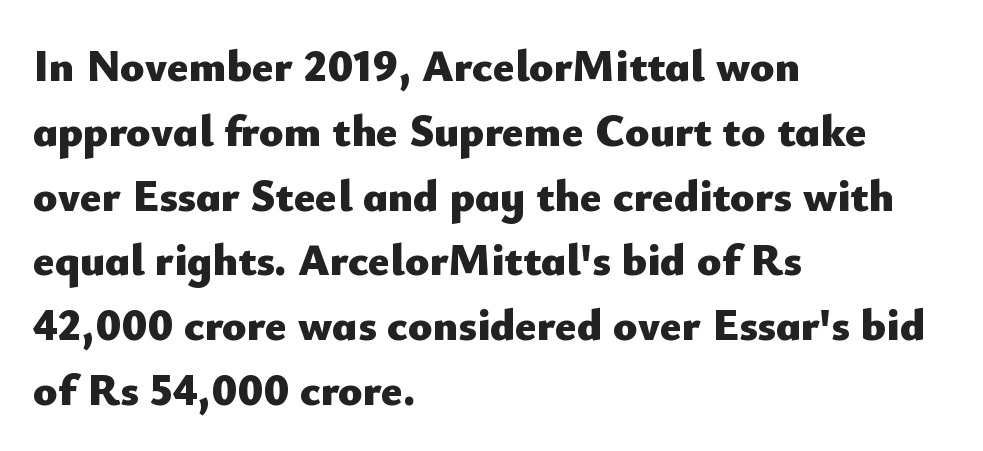
{"serif": "no", "italic": "no", "bold": "yes", "weight": "heavy", "width": "normal", "stroke_contrast": "low", "x_height": "small", "monospaced": "no", "underline": "no", "align": "left", "line_spacing": "normal", "line_spacing_ratio": 1.44, "letter_spacing": "normal", "letter_spacing_em": 0.0, "glyph_px": 45}
